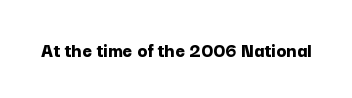
The image shows 21 px bold type, upright; set normal letter spacing, not underlined.
